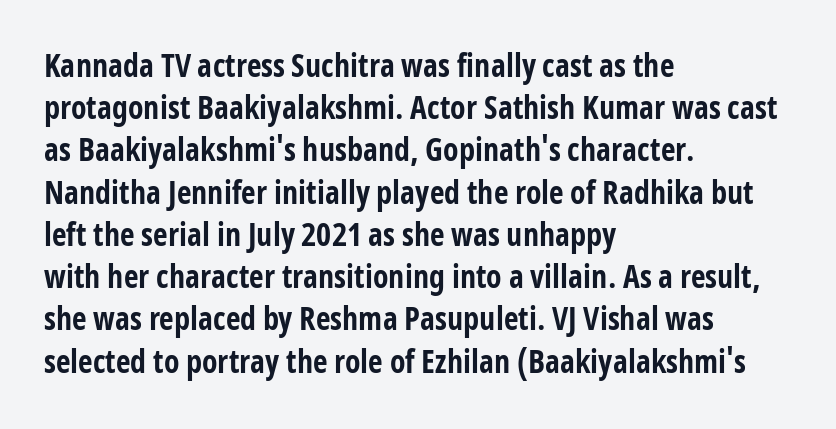
Typographic density is high because the face is bold. A typesetter would call this proportional, since set widths differ per character. Students, observe: this is what conventionally led text looks like. Does extra space separate the letters? No, they use regular spacing.
